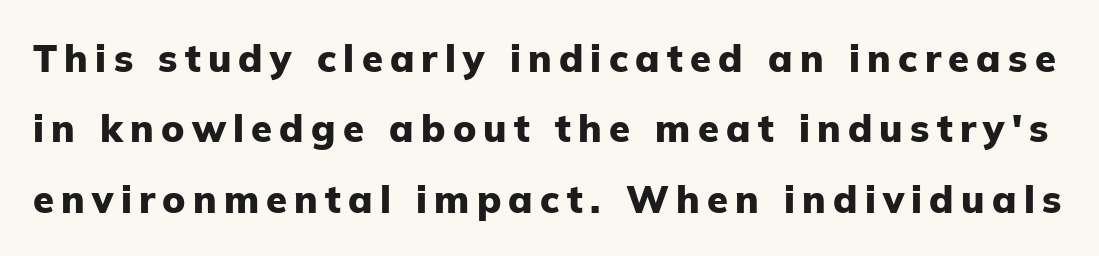
The strokes are fattened all the way to bold. This sample has the flowing, uneven cadence of proportional lettering. Quick note: not italic, upright. A clean baseline with only descenders dipping below it. The passage shown is typeset with a sans-serif family.
